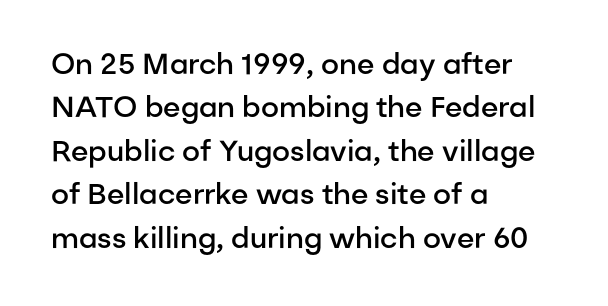
{"serif": "no", "italic": "no", "bold": "semi", "weight": "semibold", "width": "normal", "stroke_contrast": "low", "x_height": "medium", "monospaced": "no", "underline": "no", "align": "left", "line_spacing": "normal", "line_spacing_ratio": 1.5, "letter_spacing": "normal", "letter_spacing_em": 0.0, "glyph_px": 29}
